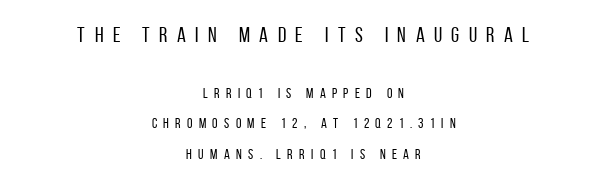
{"italic": "no", "bold": "no", "underline": "no", "align": "center", "line_spacing": "loose", "line_spacing_ratio": 2.16, "letter_spacing": "wide", "letter_spacing_em": 0.45, "larger_block": "first", "size_ratio": 1.5, "glyph_px": 21}
